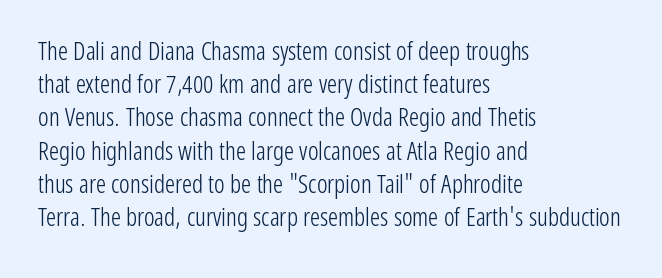
Q: Is the text bold? A: No.
Q: Is the text italic (slanted)? A: No, it is upright.
Q: Is the text underlined? A: No.
Q: How is the paragraph aligned? A: Left-aligned.
Q: Is the spacing between letters normal or unusually wide? A: Normal.
Q: Is the spacing between lines tight, normal or loose? A: Normal.
